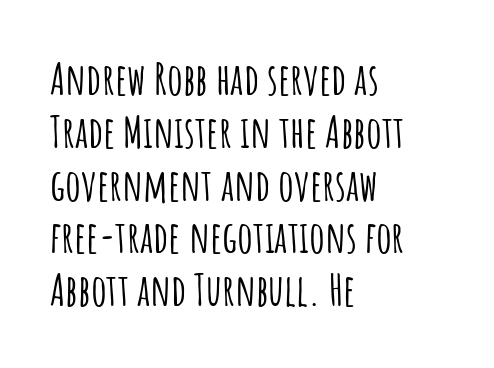
The image shows 44 px condensed sans-serif type, upright; set left-aligned, line spacing 1.2x, normal letter spacing, not underlined; low stroke contrast and a large x-height.
